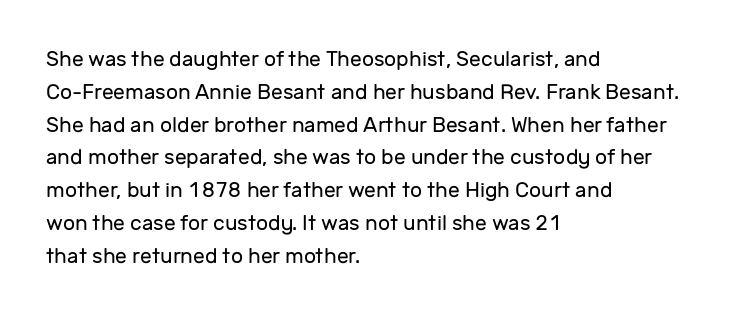
{"italic": "no", "bold": "no", "underline": "no", "align": "left", "line_spacing": "normal", "line_spacing_ratio": 1.56, "letter_spacing": "normal", "letter_spacing_em": 0.0, "glyph_px": 21}
